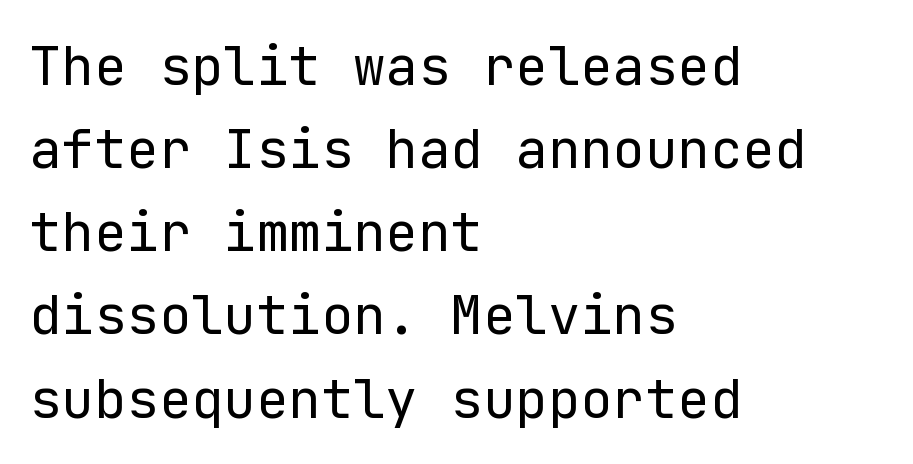
{"serif": "no", "italic": "no", "bold": "no", "weight": "regular", "width": "normal", "stroke_contrast": "low", "x_height": "medium", "underline": "no", "align": "left", "line_spacing": "normal", "line_spacing_ratio": 1.54, "letter_spacing": "normal", "letter_spacing_em": 0.0, "glyph_px": 54}
